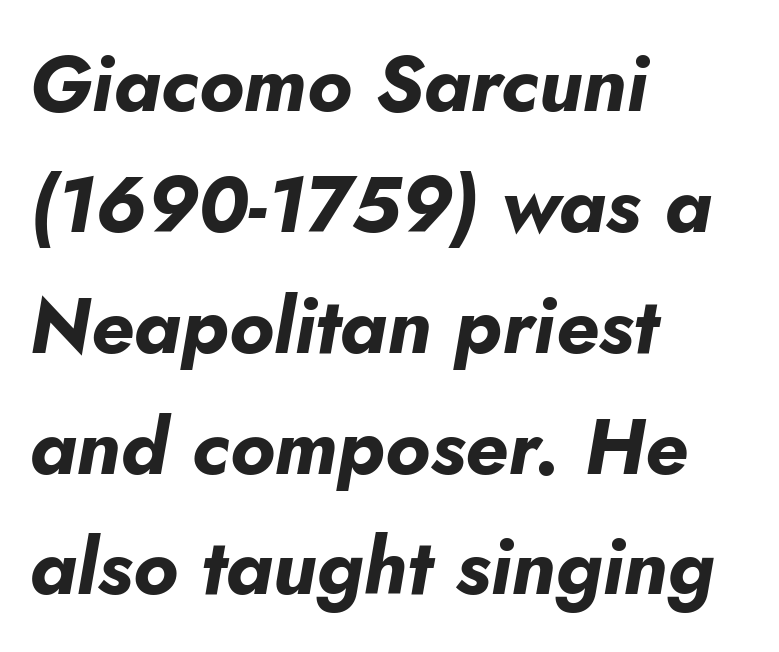
{"italic": "yes", "lean": "right", "slant_degrees": 10, "bold": "yes", "weight": "bold", "width": "normal", "stroke_contrast": "low", "x_height": "small", "monospaced": "no", "underline": "no", "align": "left", "line_spacing": "normal", "line_spacing_ratio": 1.53, "letter_spacing": "normal", "letter_spacing_em": 0.0, "glyph_px": 79}
